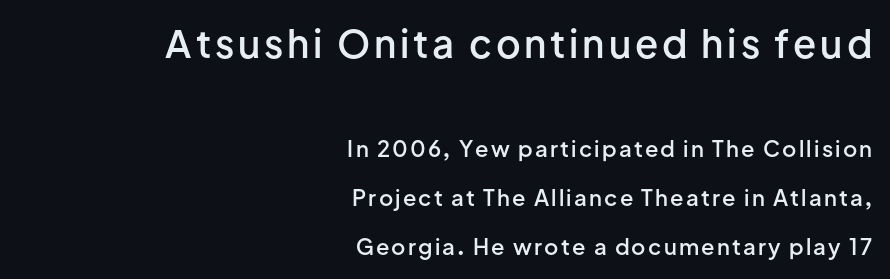
{"serif": "no", "italic": "no", "bold": "semi", "weight": "semibold", "width": "normal", "stroke_contrast": "low", "x_height": "medium", "monospaced": "no", "underline": "no", "align": "right", "line_spacing": "loose", "line_spacing_ratio": 2.24, "larger_block": "first", "size_ratio": 1.73, "glyph_px": 38}
